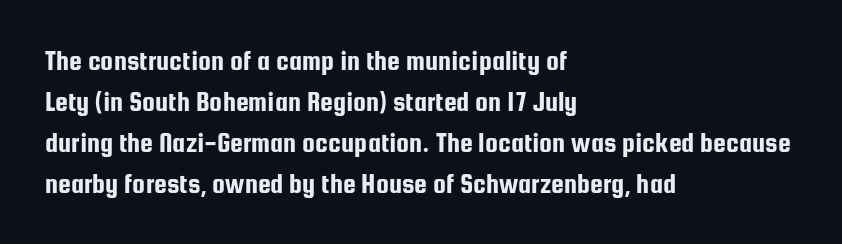
The image shows 29 px condensed sans-serif type, upright; set left-aligned, normal line spacing (1.41x), normal letter spacing, not underlined; low stroke contrast and a medium x-height.
